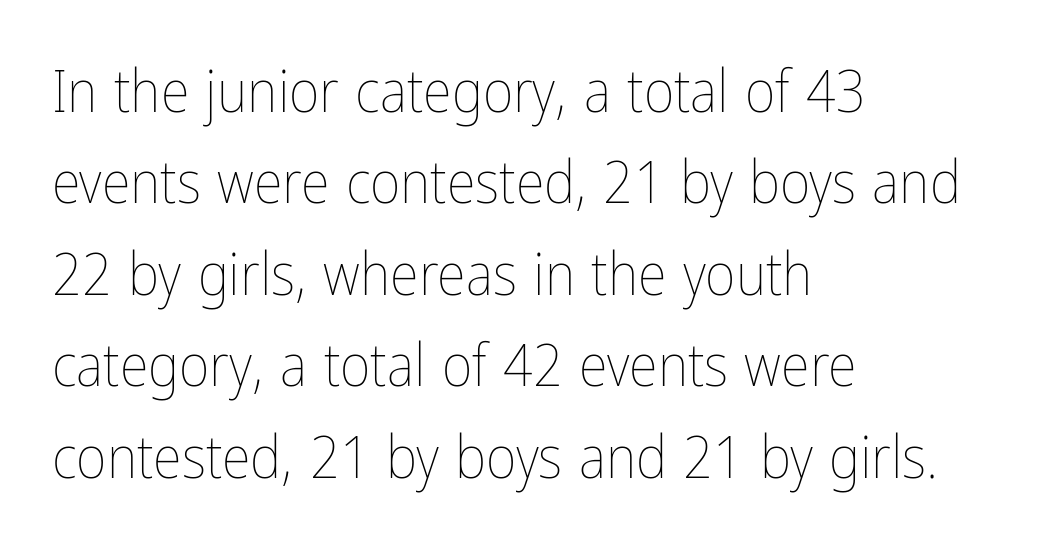
{"italic": "no", "bold": "no", "weight": "thin", "width": "condensed", "stroke_contrast": "low", "x_height": "medium", "monospaced": "no", "underline": "no", "align": "left", "line_spacing": "normal", "line_spacing_ratio": 1.55, "letter_spacing": "normal", "letter_spacing_em": 0.0, "glyph_px": 59}
